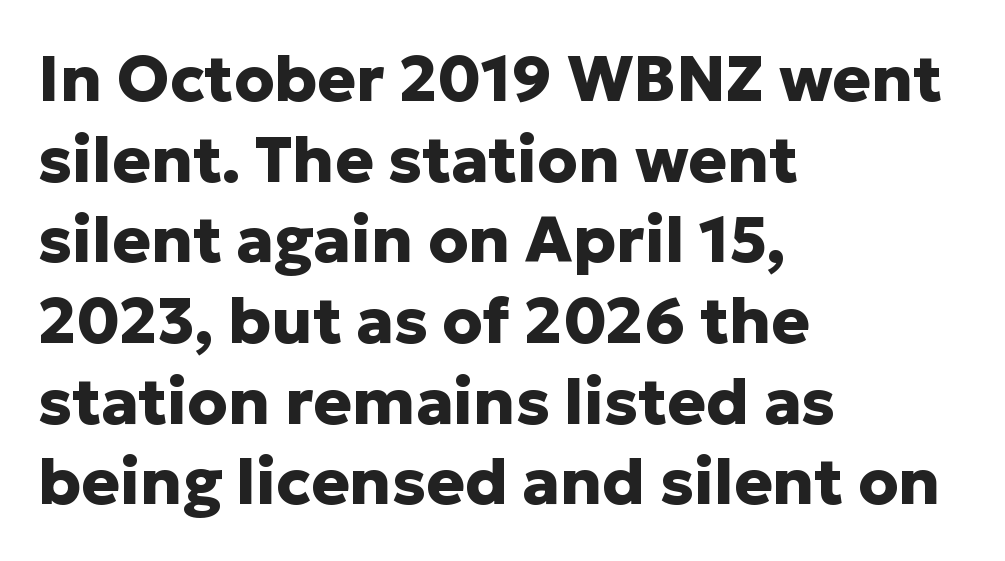
{"serif": "no", "italic": "no", "bold": "yes", "weight": "heavy", "width": "normal", "stroke_contrast": "low", "x_height": "medium", "monospaced": "no", "underline": "no", "align": "left", "line_spacing": "normal", "line_spacing_ratio": 1.26, "letter_spacing": "normal", "letter_spacing_em": 0.0, "glyph_px": 64}
